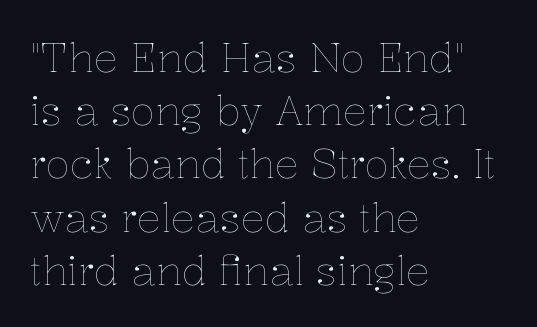
Think of a printed novel: that variable character pitch is what you see here. A bare baseline throughout the passage. You can tell it's not italic because the verticals are truly vertical. The rendering uses a moderate line-height, typical for paragraphs. Caption: multi-line text, flush left, ragged right. Is this a heavy cut? Hardly; it is regular or lighter.
